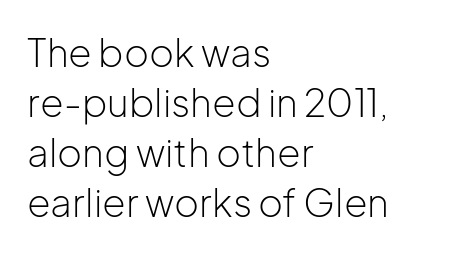
The image shows 38 px light sans-serif type, upright; set left-aligned, normal line spacing (1.32x), normal letter spacing, not underlined; low stroke contrast and a medium x-height.
